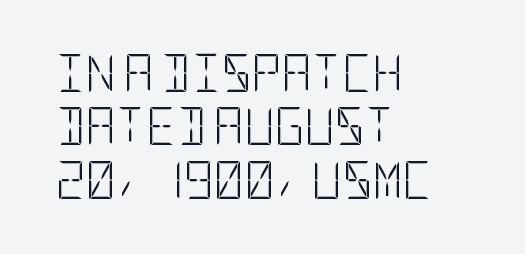
Q: Is the text bold? A: No.
Q: Is the text italic (slanted)? A: No, it is upright.
Q: Is the typeface a serif or a sans-serif typeface? A: Sans-serif.
Q: Is the text underlined? A: No.
Q: How is the paragraph aligned? A: Left-aligned.
Q: Is the spacing between letters normal or unusually wide? A: Normal.
Q: Is the spacing between lines tight, normal or loose? A: Normal.
Q: Width (condensed, normal, or wide)? A: Condensed.
Q: Stroke contrast? A: Low.
Q: x-height? A: Large.
